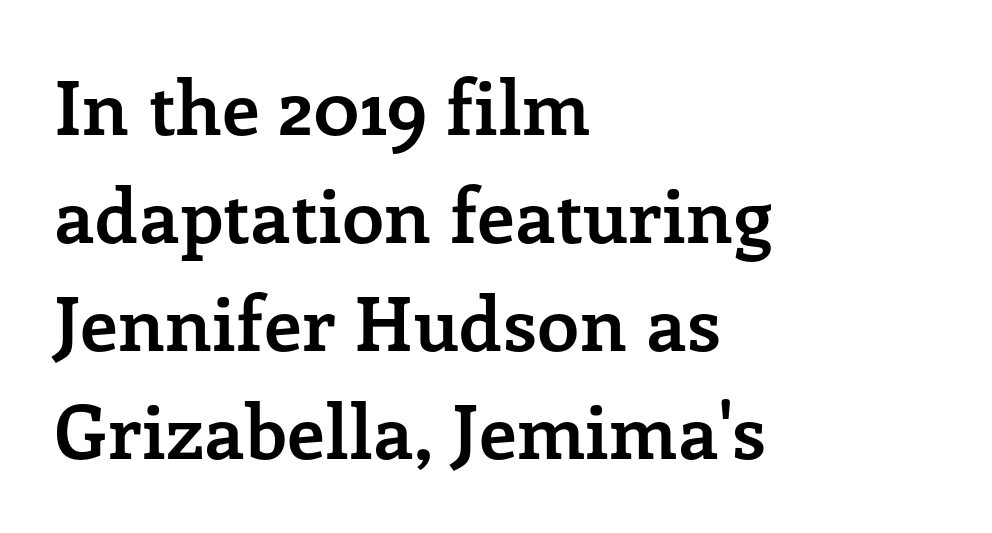
The image shows 75 px semibold serif type, upright; set left-aligned, normal line spacing (1.44x), normal letter spacing, not underlined; low stroke contrast and a medium x-height.
